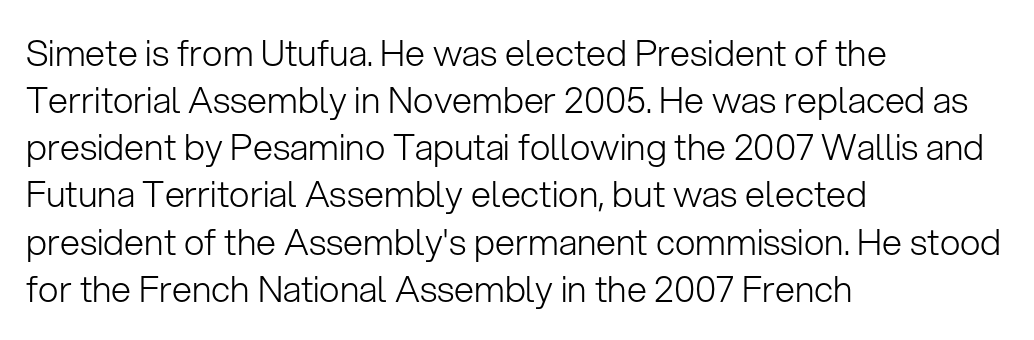
Quick note: underline off. Posture: vertical. Looks like regular typesetting: each glyph gets only the width it needs. Stroke thickness stays within the range of a standard reading face or lighter.
